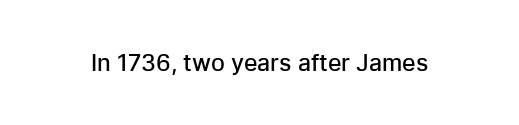
The image shows 23 px text type, upright; set normal letter spacing, not underlined.
